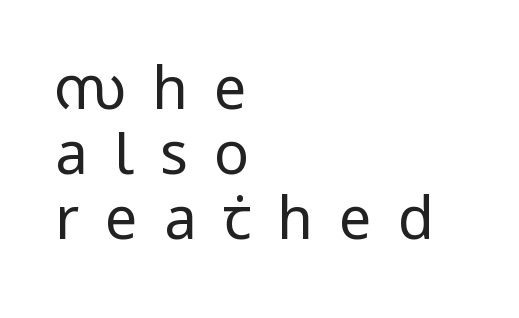
In terms of letterspacing, this is a distinctly airy, spread setting. Think of a printed novel: that variable character pitch is what you see here. A bare baseline throughout the passage. Closely set lines give the paragraph a compact silhouette.
